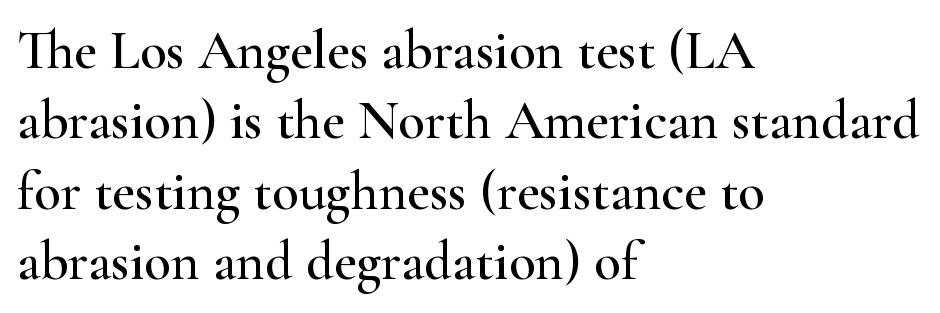
The image shows 55 px wide serif type, upright; set left-aligned, normal line spacing (1.28x), normal letter spacing, not underlined; high stroke contrast and a small x-height.
